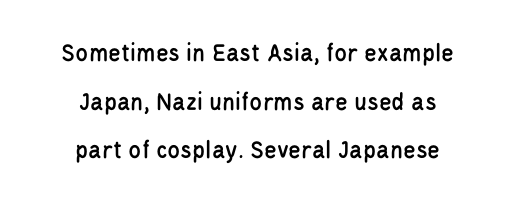
{"italic": "no", "underline": "no", "align": "center", "line_spacing_ratio": 1.87, "letter_spacing": "normal", "letter_spacing_em": 0.0, "glyph_px": 26}
